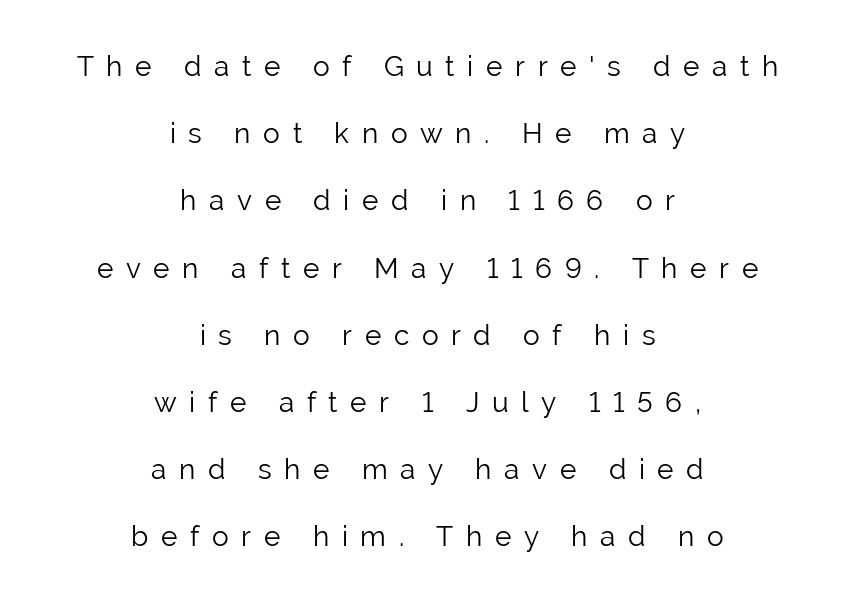
The image shows 28 px light sans-serif type, upright; set centered, loose line spacing (2.4x), unusually wide letter spacing (+0.45 em), not underlined; low stroke contrast and a medium x-height.
